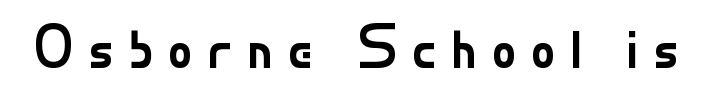
Look at the bottom of the vertical strokes: they stop flat, with no serifs. Caption: face not bold, strokes unweighted. Do the characters align in a grid? No, the font is proportional. The typography opts for an upright posture over an oblique one.
